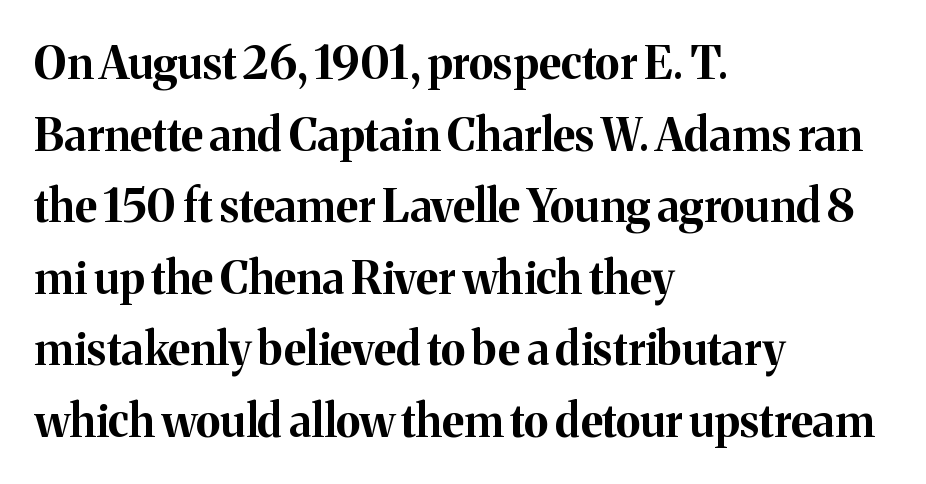
Q: Is the text bold? A: Yes.
Q: Is the text italic (slanted)? A: No, it is upright.
Q: Is the typeface a serif or a sans-serif typeface? A: Serif.
Q: Is the text underlined? A: No.
Q: How is the paragraph aligned? A: Left-aligned.
Q: Is the spacing between letters normal or unusually wide? A: Normal.
Q: Is the spacing between lines tight, normal or loose? A: Normal.
Q: Width (condensed, normal, or wide)? A: Normal.
Q: Stroke contrast? A: Medium.
Q: x-height? A: Medium.
Q: Monospaced? A: No.
